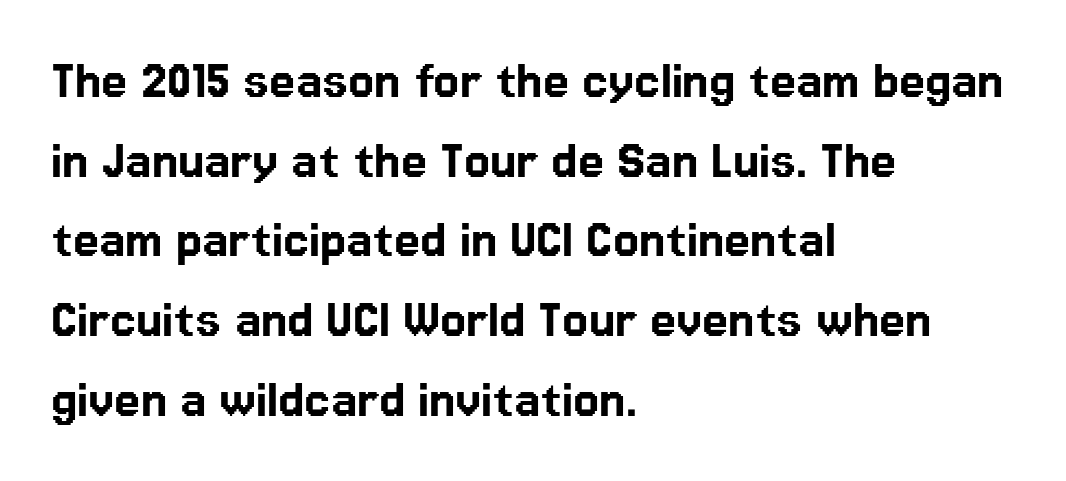
Regarding leading, the lines here are spaced in the standard way. The text was rendered using a sans face with plain stroke endings. No italicization has been applied; the sample stays upright. Look at the tracking — it's just the regular setting, nothing added.
